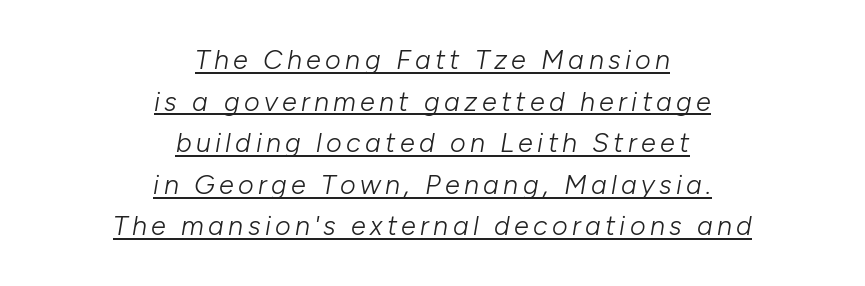
Q: Is the text bold? A: No.
Q: Is the text italic (slanted)? A: Yes, it leans right by about 10 degrees.
Q: Is the text underlined? A: Yes.
Q: How is the paragraph aligned? A: Centered.
Q: Is the spacing between lines tight, normal or loose? A: Normal.
